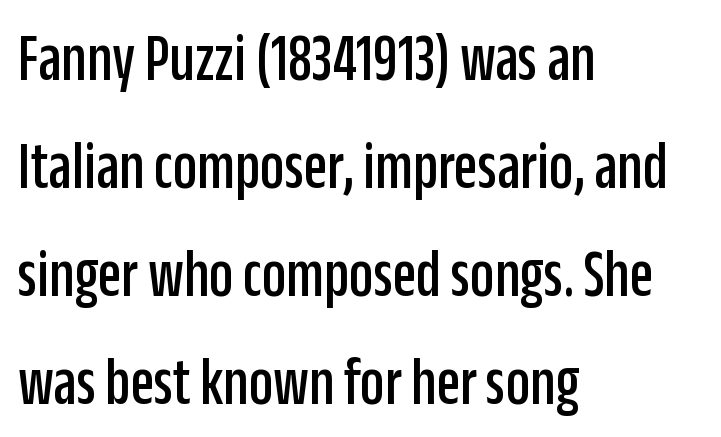
The image shows 68 px condensed sans-serif type, upright; set left-aligned, normal line spacing (1.59x), normal letter spacing, not underlined; low stroke contrast and a large x-height.
